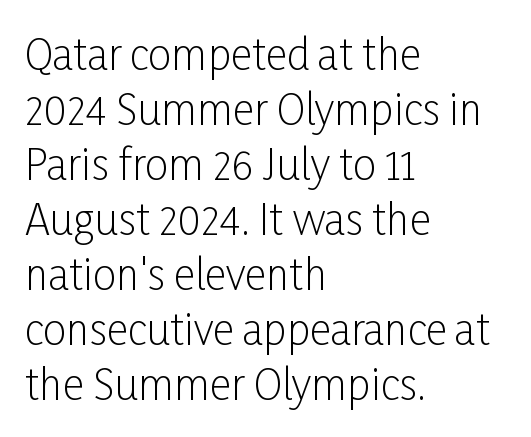
{"serif": "no", "italic": "no", "bold": "no", "weight": "light", "width": "condensed", "stroke_contrast": "low", "x_height": "medium", "monospaced": "no", "underline": "no", "align": "left", "line_spacing": "normal", "line_spacing_ratio": 1.31, "letter_spacing": "normal", "letter_spacing_em": 0.0, "glyph_px": 42}
